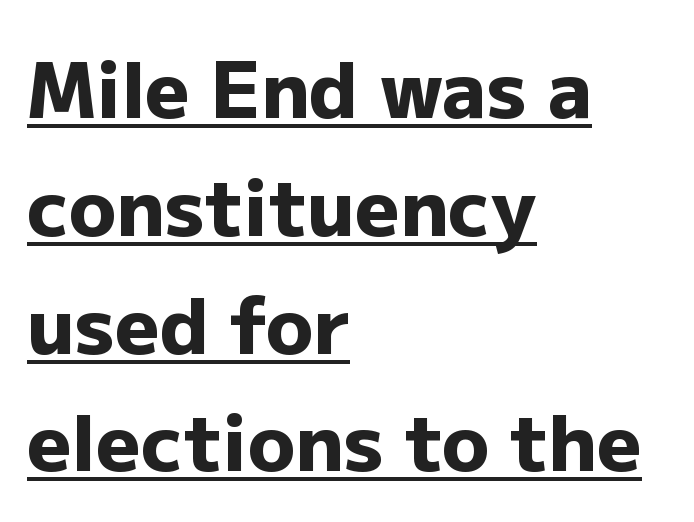
The image shows 78 px heavy sans-serif type, upright; set left-aligned, normal line spacing (1.51x), normal letter spacing, underlined; low stroke contrast and a medium x-height.
